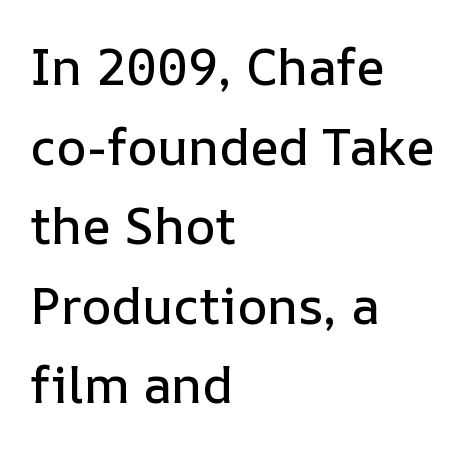
Check the space under the baseline: it is left empty. Evenly set lines give the paragraph a standard silhouette. The rag falls on the right side of this text block. These lines were composed using upright roman letters. Tracking here is standard; glyphs follow each other at the usual distance. Each letter keeps its own natural width here, so spacing adapts to shape.
